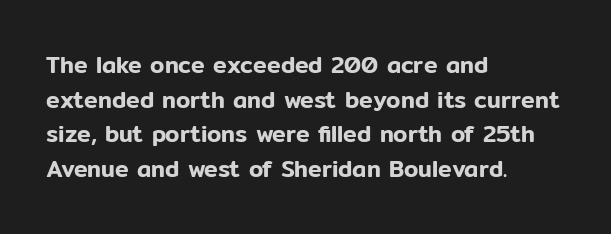
Q: Is the text italic (slanted)? A: No, it is upright.
Q: Is the text underlined? A: No.
Q: How is the paragraph aligned? A: Left-aligned.
Q: Is the spacing between letters normal or unusually wide? A: Normal.
Q: Is the spacing between lines tight, normal or loose? A: Normal.
